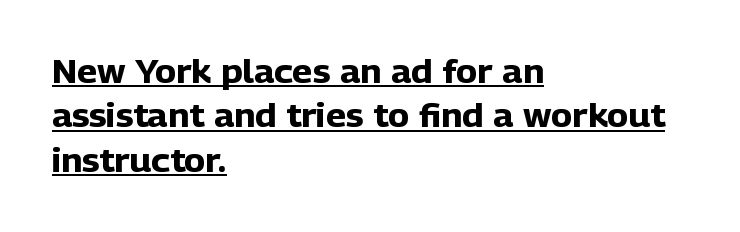
The text was rendered using a sans face with plain stroke endings. Vertical spacing — default. Vertical strokes here are truly vertical. Glyph-to-glyph distance matches everyday printed text. Spacing verdict: proportional, widths tailored to each character.
